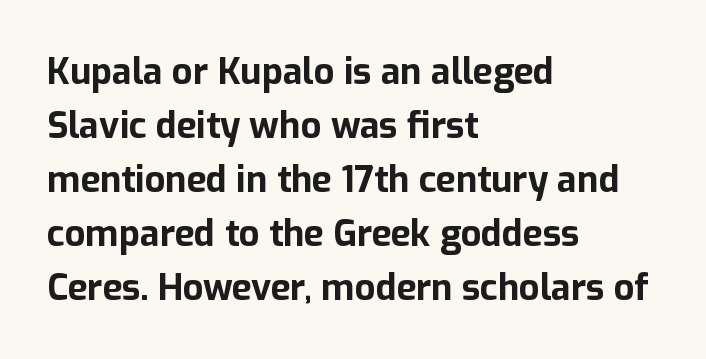
{"serif": "no", "italic": "no", "bold": "yes", "weight": "bold", "width": "normal", "stroke_contrast": "low", "x_height": "medium", "monospaced": "no", "underline": "no", "align": "left", "line_spacing": "normal", "line_spacing_ratio": 1.5, "letter_spacing": "normal", "letter_spacing_em": 0.0, "glyph_px": 36}
